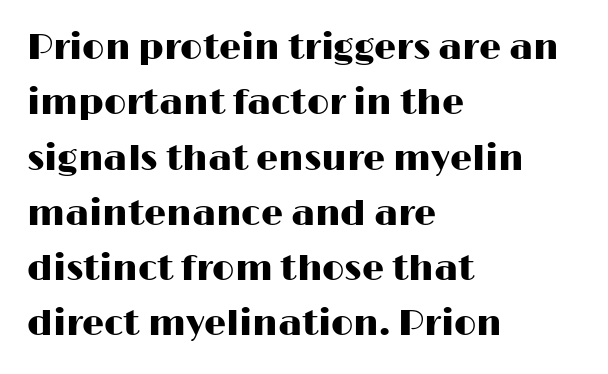
{"serif": "no", "italic": "no", "width": "wide", "stroke_contrast": "high", "x_height": "medium", "monospaced": "no", "underline": "no", "align": "left", "line_spacing": "normal", "line_spacing_ratio": 1.58, "letter_spacing": "normal", "letter_spacing_em": 0.0, "glyph_px": 35}
